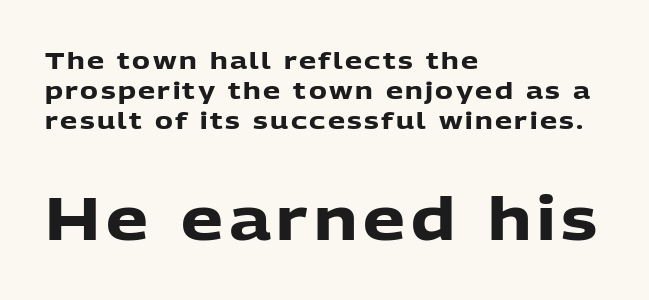
Summary of vertical rhythm: regular, with standard interline spacing. The letters carry no serifs — their stems end cleanly without finishing strokes. The lines are quadded left. Clear beneath every line of the passage. The font's upright variant was chosen for this text.
